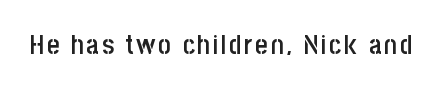
{"italic": "no", "bold": "semi", "underline": "no", "glyph_px": 27}
